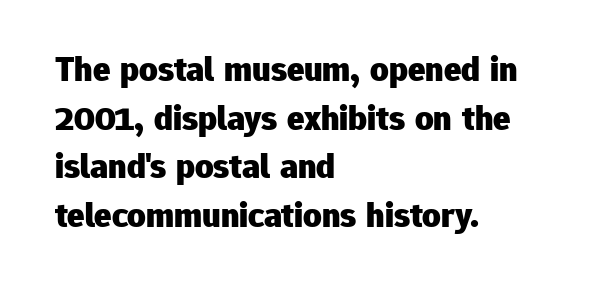
{"serif": "no", "italic": "no", "bold": "yes", "weight": "heavy", "width": "normal", "stroke_contrast": "low", "x_height": "medium", "monospaced": "no", "underline": "no", "align": "left", "line_spacing": "normal", "line_spacing_ratio": 1.35, "letter_spacing": "normal", "letter_spacing_em": 0.0, "glyph_px": 36}
